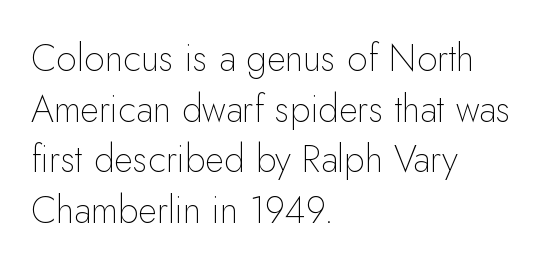
Q: Is the text bold? A: No.
Q: Is the text italic (slanted)? A: No, it is upright.
Q: Is the typeface a serif or a sans-serif typeface? A: Sans-serif.
Q: Is the text underlined? A: No.
Q: How is the paragraph aligned? A: Left-aligned.
Q: Is the spacing between letters normal or unusually wide? A: Normal.
Q: Is the spacing between lines tight, normal or loose? A: Normal.
Q: Width (condensed, normal, or wide)? A: Normal.
Q: Stroke contrast? A: Low.
Q: x-height? A: Small.
Q: Monospaced? A: No.
